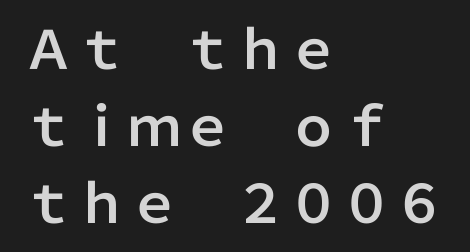
The glyphs in this specimen are sans serif. The letterforms sit shoulder to shoulder at normal distance. The space beneath each line is pristine and unruled. You could not count columns in this text — the font is proportionally spaced. A typesetter would mark this as roman, not italic.
